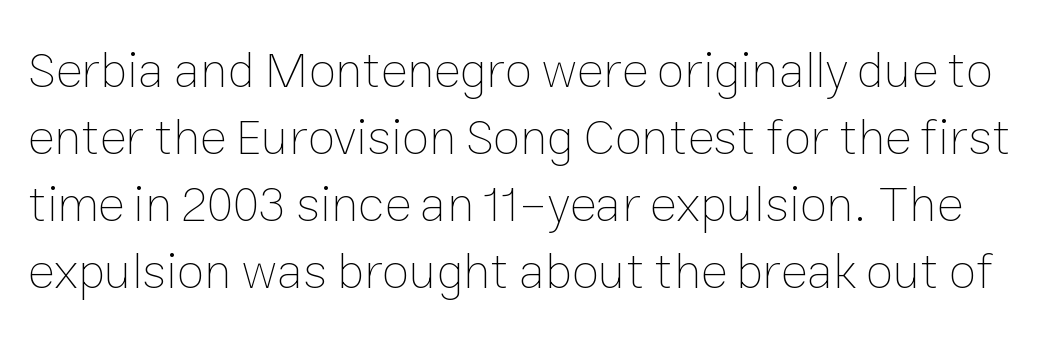
No heavy texture on the line: the type isn't bold. The rendering uses natural spacing where letterforms have individual widths. The tracking reads as untouched default to a designer's eye. The font's upright variant was chosen for this text.
